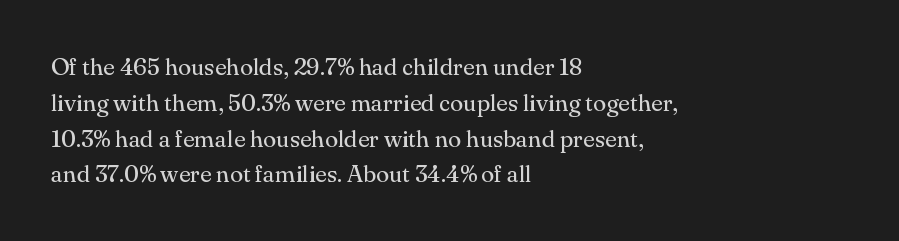
{"italic": "no", "bold": "no", "underline": "no", "align": "left", "line_spacing": "normal", "line_spacing_ratio": 1.49, "letter_spacing": "normal", "letter_spacing_em": 0.0, "glyph_px": 24}
